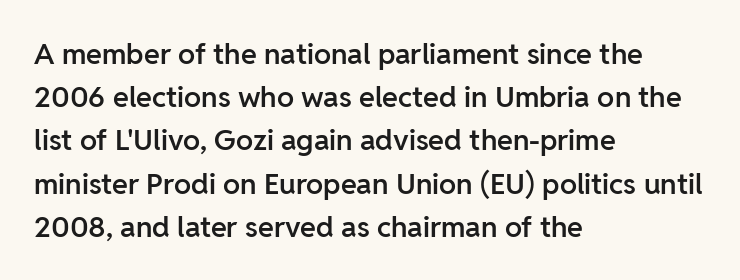
The image shows 29 px semibold sans-serif type, upright; set left-aligned, normal line spacing (1.49x), normal letter spacing, not underlined; low stroke contrast and a medium x-height.
